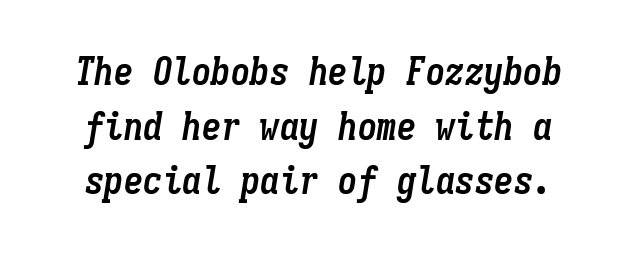
{"italic": "yes", "lean": "right", "slant_degrees": 9, "bold": "yes", "weight": "semibold", "width": "condensed", "stroke_contrast": "low", "x_height": "medium", "monospaced": "yes", "underline": "no", "line_spacing": "normal", "line_spacing_ratio": 1.4, "letter_spacing": "normal", "letter_spacing_em": 0.0, "glyph_px": 39}
